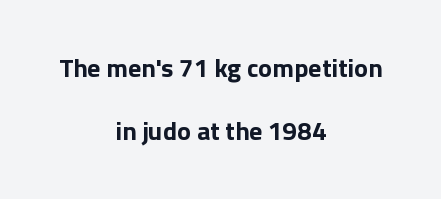
Q: Is the text bold? A: Yes.
Q: Is the text italic (slanted)? A: No, it is upright.
Q: Is the text underlined? A: No.
Q: How is the paragraph aligned? A: Centered.
Q: Is the spacing between letters normal or unusually wide? A: Normal.
Q: Is the spacing between lines tight, normal or loose? A: Loose.
